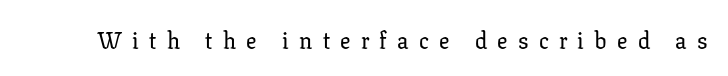
{"italic": "no", "underline": "no", "letter_spacing": "wide", "letter_spacing_em": 0.45, "glyph_px": 23}
